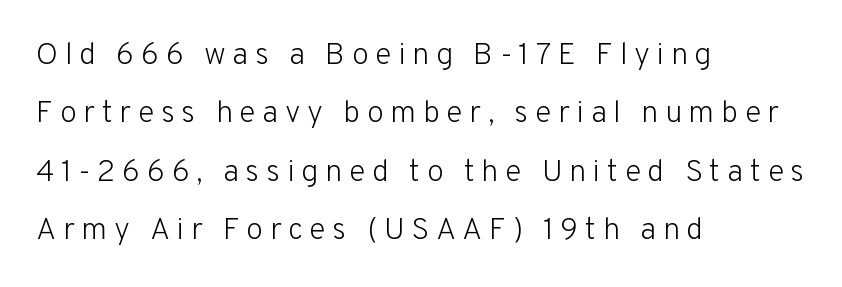
The characters are drawn with everyday or finer stroke widths. Upright lettering throughout. Display-style spreading of the glyphs; the letterfit is very open. Each line starts at the same left margin while the right side varies.
